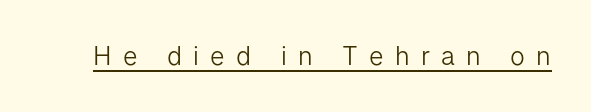
Q: Is the text bold? A: No.
Q: Is the text italic (slanted)? A: No, it is upright.
Q: Is the text underlined? A: Yes.
Q: Is the spacing between letters normal or unusually wide? A: Unusually wide.
